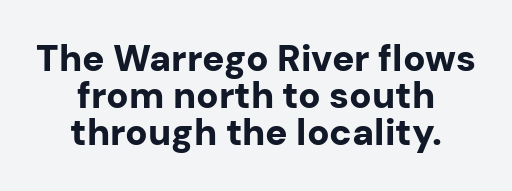
{"serif": "no", "italic": "no", "bold": "yes", "weight": "bold", "width": "normal", "stroke_contrast": "low", "x_height": "medium", "monospaced": "no", "underline": "no", "align": "center", "line_spacing": "tight", "line_spacing_ratio": 1.0, "letter_spacing": "normal", "letter_spacing_em": 0.0, "glyph_px": 37}
